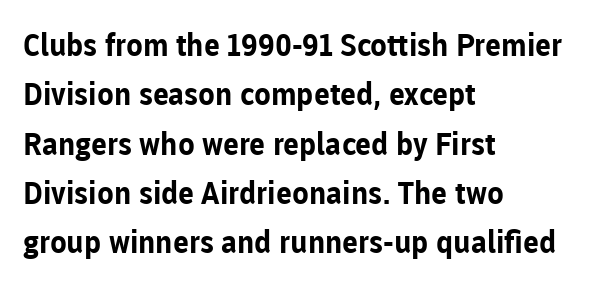
{"serif": "no", "italic": "no", "bold": "yes", "weight": "bold", "width": "normal", "stroke_contrast": "low", "x_height": "medium", "monospaced": "no", "underline": "no", "align": "left", "line_spacing": "normal", "line_spacing_ratio": 1.59, "letter_spacing": "normal", "letter_spacing_em": 0.0, "glyph_px": 31}
